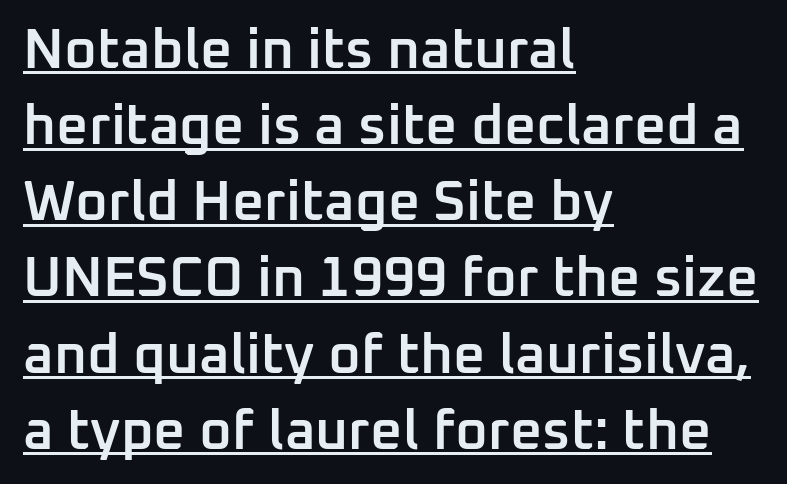
Q: Is the text bold? A: Semi-bold.
Q: Is the text italic (slanted)? A: No, it is upright.
Q: Is the typeface a serif or a sans-serif typeface? A: Sans-serif.
Q: Is the text underlined? A: Yes.
Q: How is the paragraph aligned? A: Left-aligned.
Q: Is the spacing between letters normal or unusually wide? A: Normal.
Q: Is the spacing between lines tight, normal or loose? A: Normal.
Q: Width (condensed, normal, or wide)? A: Normal.
Q: Stroke contrast? A: Low.
Q: x-height? A: Medium.
Q: Monospaced? A: No.
